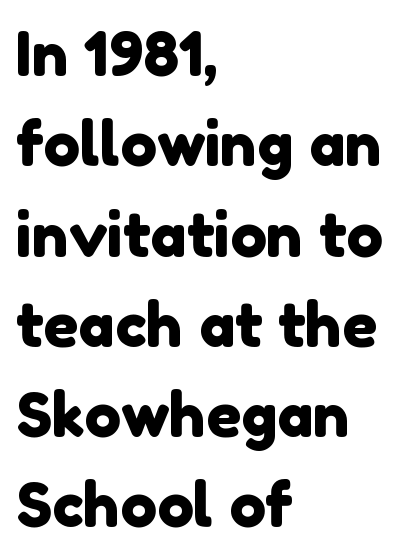
Is the letter spacing exaggerated? No — it looks like the ordinary default. Stroke terminals: plain, sans-serif. The ragged edge is on the right, which tells us the setting is flush left. The space beneath each line is pristine and unruled.
